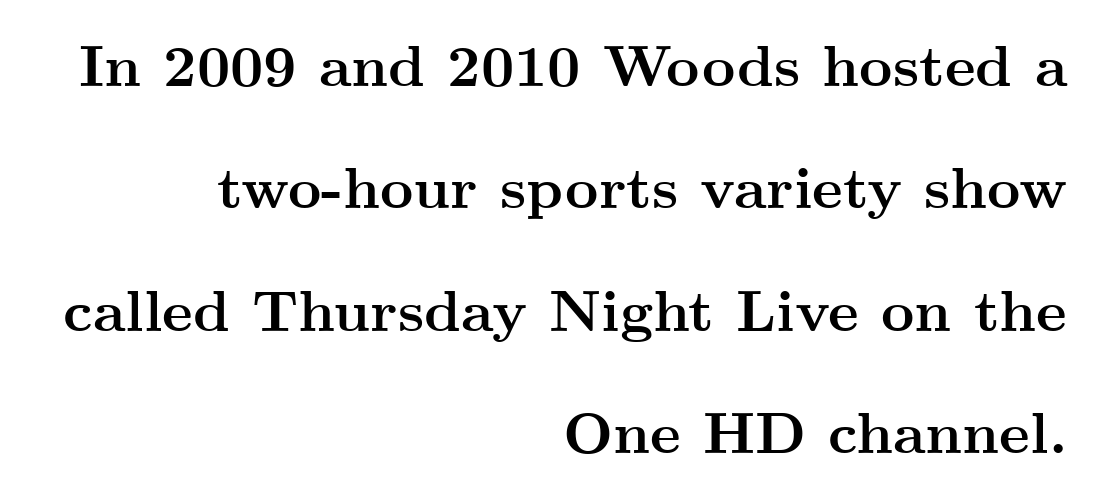
Q: Is the text bold? A: Yes.
Q: Is the text italic (slanted)? A: No, it is upright.
Q: Is the typeface a serif or a sans-serif typeface? A: Serif.
Q: Is the text underlined? A: No.
Q: How is the paragraph aligned? A: Right-aligned.
Q: Is the spacing between letters normal or unusually wide? A: Normal.
Q: Is the spacing between lines tight, normal or loose? A: Loose.
Q: Width (condensed, normal, or wide)? A: Wide.
Q: Stroke contrast? A: Medium.
Q: x-height? A: Small.
Q: Monospaced? A: No.
